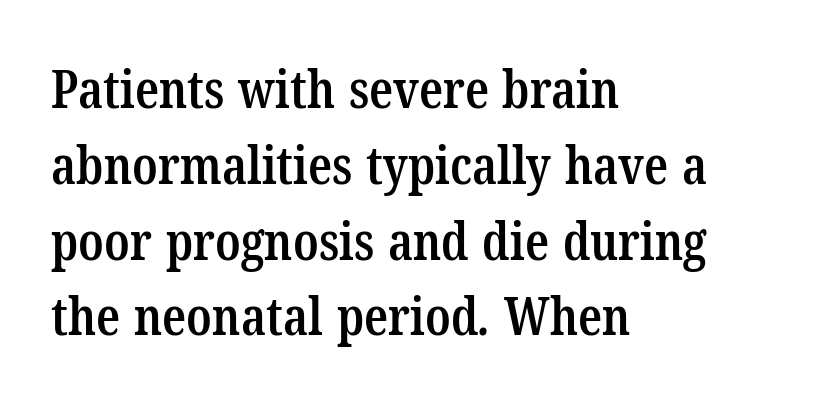
Horizontal alignment here is leftward, the default for most running prose. The block of text has a typical density, with ordinary space between rows. Decoration check: the copy has no underline. Note the varied advance widths — an 'i' is clearly narrower than an 'm'.
